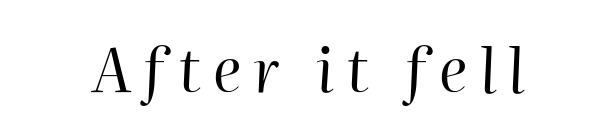
The image shows 60 px regular-weight type, italic (leaning right); set unusually wide letter spacing (+0.2 em), not underlined; high stroke contrast and a medium x-height.
